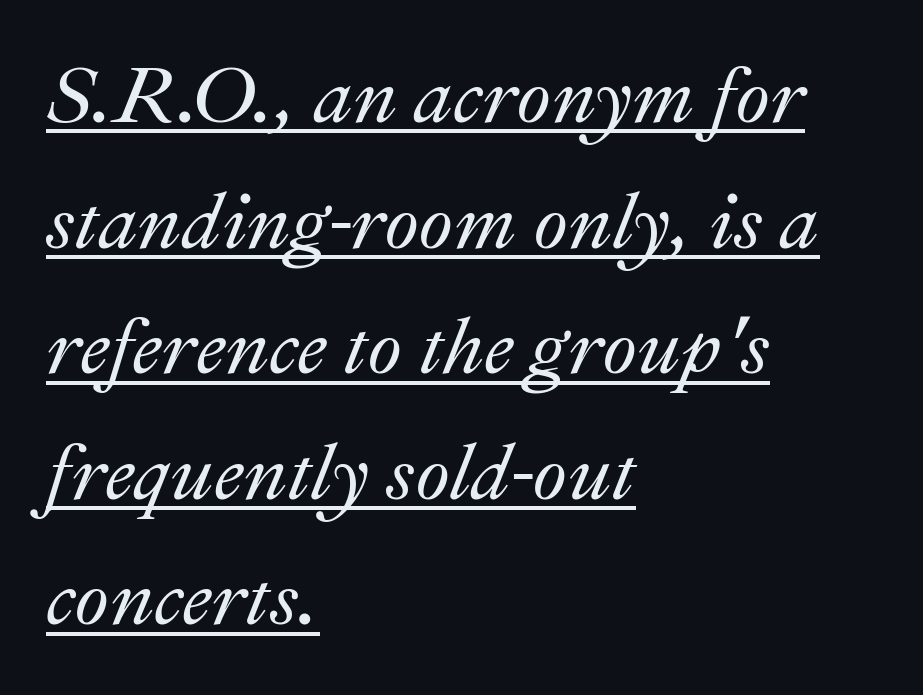
{"italic": "yes", "lean": "right", "slant_degrees": 22, "width": "normal", "stroke_contrast": "medium", "x_height": "small", "monospaced": "no", "underline": "yes", "align": "left", "line_spacing": "normal", "line_spacing_ratio": 1.59, "letter_spacing": "normal", "letter_spacing_em": 0.0, "glyph_px": 79}
